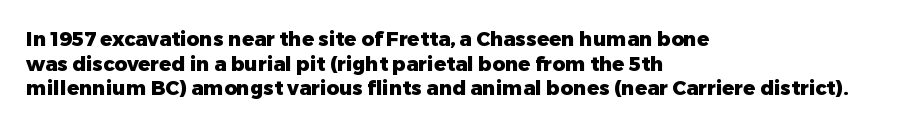
The foot of each line stays bare and open. The letters are bold, with thick, heavy strokes. The letters stand straight up with perfectly vertical stems. Compared with typical body copy, the letter spacing here is the same. These lines stack with their left ends in a neat column.
